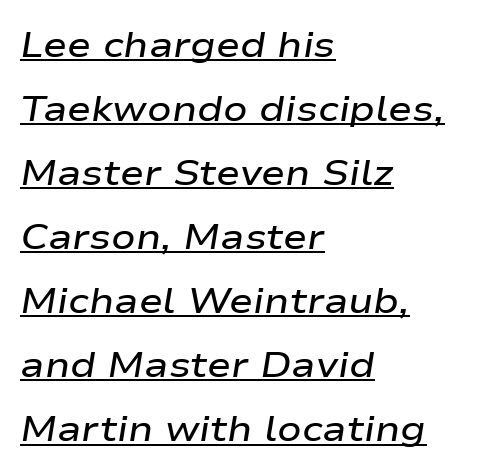
The rendering anchors every line to the left-hand side. Weight check: semibold — heavier than regular, not quite bold. Proportional: the letters do not fall into vertical columns. Observe the ordinary spacing: letters are neighbours, not strangers. Notice how the stems are inclined rather than vertical — that's the hallmark of italics. Does a line run under the words? Yes, clearly.
